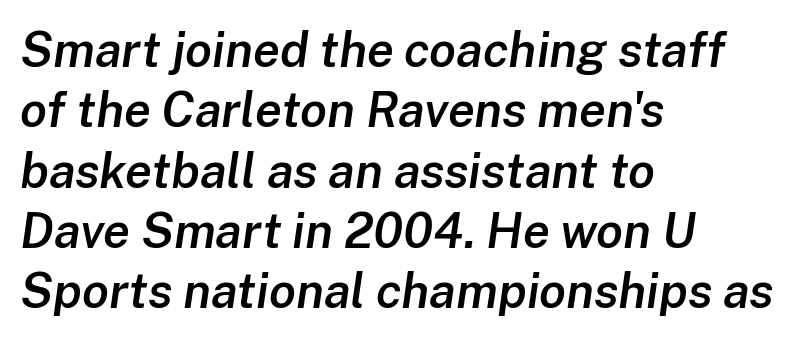
Q: Is the text bold? A: Semi-bold.
Q: Is the text italic (slanted)? A: Yes, it leans right by about 8 degrees.
Q: Is the text underlined? A: No.
Q: How is the paragraph aligned? A: Left-aligned.
Q: Is the spacing between letters normal or unusually wide? A: Normal.
Q: Width (condensed, normal, or wide)? A: Normal.
Q: Stroke contrast? A: Low.
Q: x-height? A: Medium.
Q: Monospaced? A: No.
